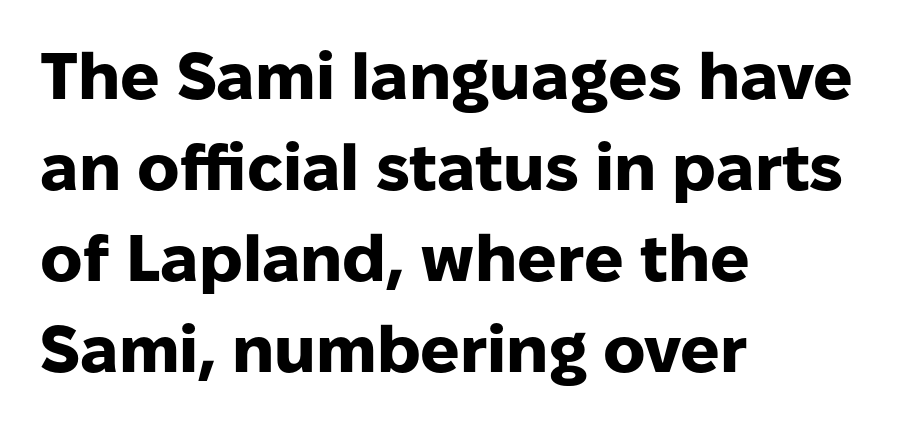
Q: Is the text bold? A: Yes.
Q: Is the text italic (slanted)? A: No, it is upright.
Q: Is the typeface a serif or a sans-serif typeface? A: Sans-serif.
Q: Is the text underlined? A: No.
Q: How is the paragraph aligned? A: Left-aligned.
Q: Is the spacing between letters normal or unusually wide? A: Normal.
Q: Is the spacing between lines tight, normal or loose? A: Normal.
Q: Width (condensed, normal, or wide)? A: Normal.
Q: Stroke contrast? A: Low.
Q: x-height? A: Medium.
Q: Monospaced? A: No.
